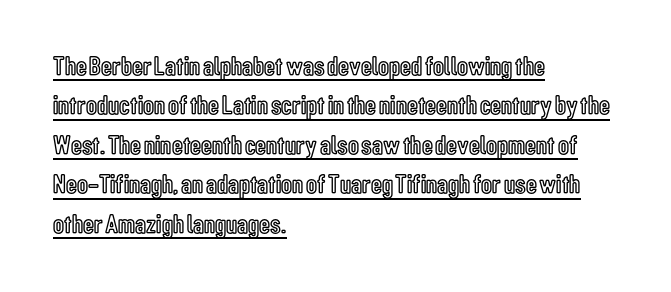
The glyphs are accompanied by a horizontal stroke just below them. Which margin do the lines hug? The left one — the right edge is uneven. Ascenders rise straight up at ninety degrees. Reading down the column, the eye jumps a familiar distance to each next line.
